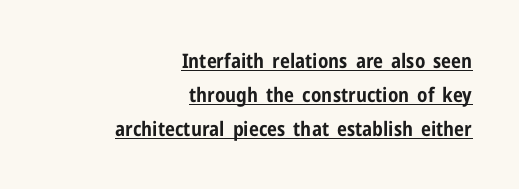
The image shows 20 px bold type, upright; set right-aligned, normal line spacing (1.7x), normal letter spacing, underlined.
